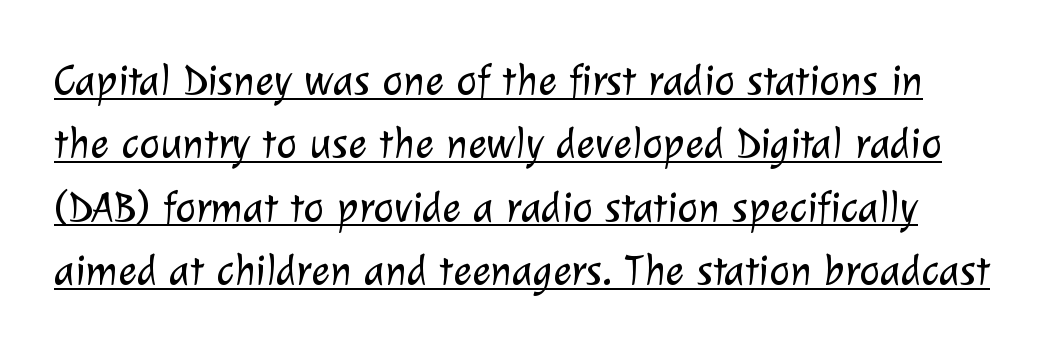
Q: Is the text bold? A: No.
Q: Is the typeface a serif or a sans-serif typeface? A: Sans-serif.
Q: Is the text underlined? A: Yes.
Q: Is the spacing between letters normal or unusually wide? A: Normal.
Q: Is the spacing between lines tight, normal or loose? A: Normal.
Q: Width (condensed, normal, or wide)? A: Normal.
Q: Stroke contrast? A: Low.
Q: x-height? A: Medium.
Q: Monospaced? A: No.
